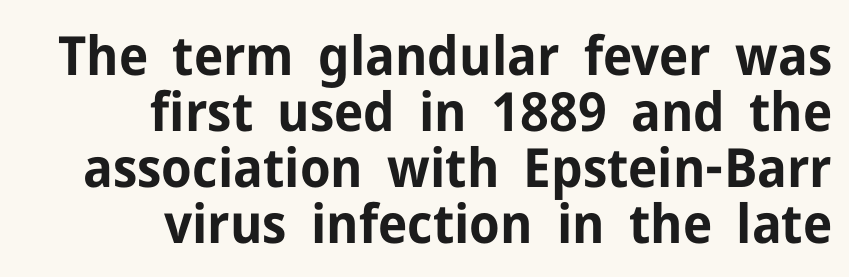
{"serif": "no", "italic": "no", "bold": "yes", "weight": "bold", "width": "normal", "stroke_contrast": "low", "x_height": "medium", "monospaced": "no", "underline": "no", "align": "right", "line_spacing": "tight", "line_spacing_ratio": 1.04, "letter_spacing": "normal", "letter_spacing_em": 0.0, "glyph_px": 54}
